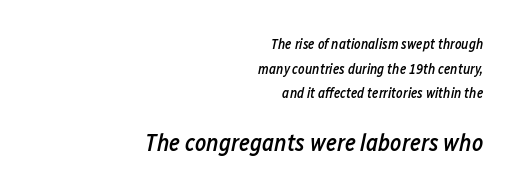
The image shows 24 px text type, italic (leaning right); set right-aligned, line spacing 1.76x, normal letter spacing, not underlined; the second (bottom) block is 1.71x larger.
